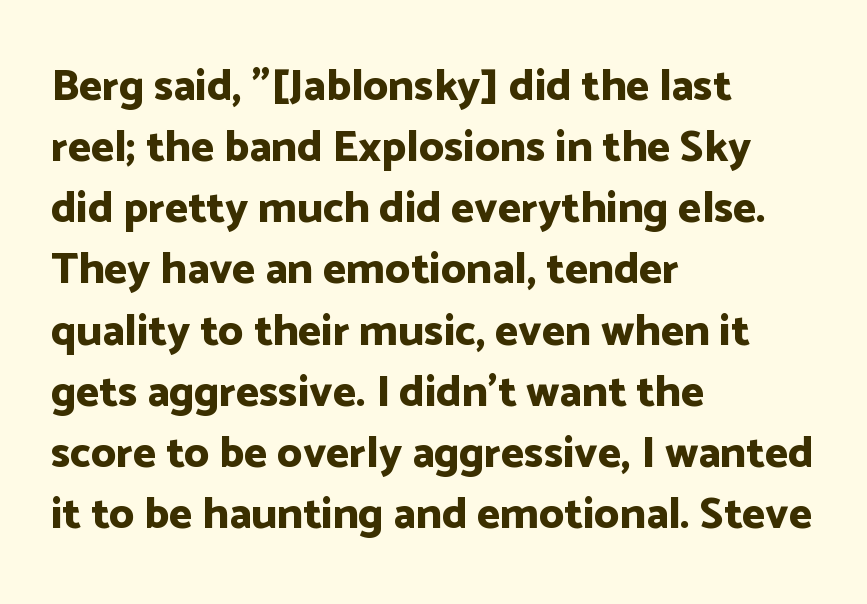
Q: Is the text bold? A: Yes.
Q: Is the text italic (slanted)? A: No, it is upright.
Q: Is the typeface a serif or a sans-serif typeface? A: Sans-serif.
Q: Is the text underlined? A: No.
Q: How is the paragraph aligned? A: Left-aligned.
Q: Is the spacing between letters normal or unusually wide? A: Normal.
Q: Is the spacing between lines tight, normal or loose? A: Normal.
Q: Width (condensed, normal, or wide)? A: Normal.
Q: Stroke contrast? A: Low.
Q: x-height? A: Medium.
Q: Monospaced? A: No.
